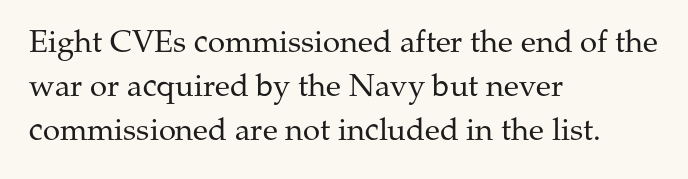
Q: Is the text bold? A: No.
Q: Is the text italic (slanted)? A: No, it is upright.
Q: Is the typeface a serif or a sans-serif typeface? A: Serif.
Q: Is the text underlined? A: No.
Q: How is the paragraph aligned? A: Left-aligned.
Q: Is the spacing between letters normal or unusually wide? A: Normal.
Q: Is the spacing between lines tight, normal or loose? A: Normal.
Q: Width (condensed, normal, or wide)? A: Normal.
Q: Stroke contrast? A: Medium.
Q: x-height? A: Medium.
Q: Monospaced? A: No.
